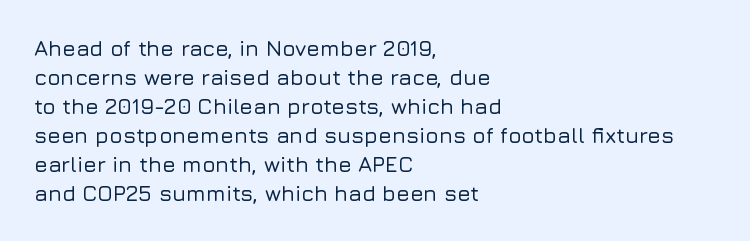
It's the straight-up-and-down kind of type. The horizontal fit of the characters is conventional and even. These lines are set flush left with a ragged right edge. Glance below the letters and you will spot only blank space.
